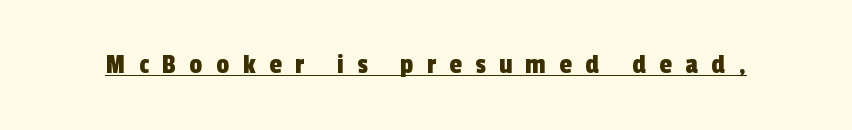
The image shows 28 px condensed sans-serif type; set unusually wide letter spacing (+0.49 em), underlined; a medium x-height.
